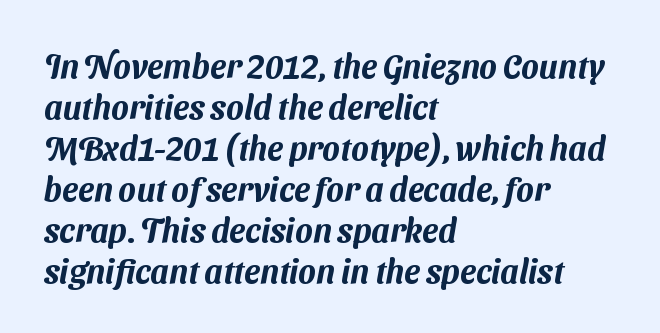
Q: Is the typeface a serif or a sans-serif typeface? A: Sans-serif.
Q: Is the text underlined? A: No.
Q: How is the paragraph aligned? A: Left-aligned.
Q: Is the spacing between letters normal or unusually wide? A: Normal.
Q: Width (condensed, normal, or wide)? A: Normal.
Q: Stroke contrast? A: Medium.
Q: x-height? A: Medium.
Q: Monospaced? A: No.
